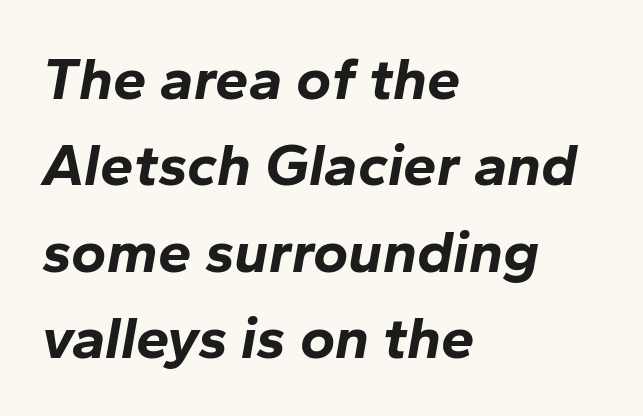
Horizontal bands of white between lines are of average thickness. The typography opts for an oblique posture over an upright one. Visually the block forms a straight wall on the left and a jagged coastline on the right. Proportional: the letters do not fall into vertical columns.
